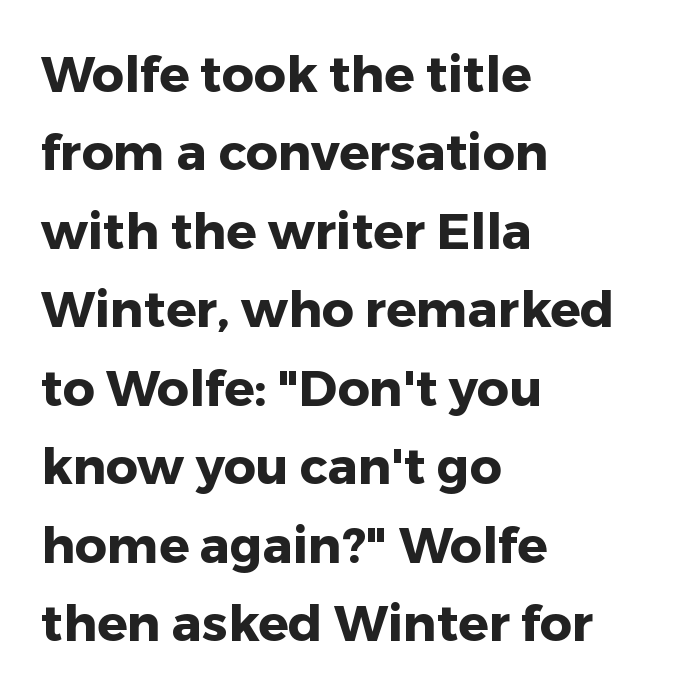
{"serif": "no", "italic": "no", "bold": "yes", "weight": "heavy", "width": "normal", "stroke_contrast": "low", "x_height": "medium", "monospaced": "no", "underline": "no", "align": "left", "line_spacing": "normal", "line_spacing_ratio": 1.57, "letter_spacing": "normal", "letter_spacing_em": 0.0, "glyph_px": 50}
